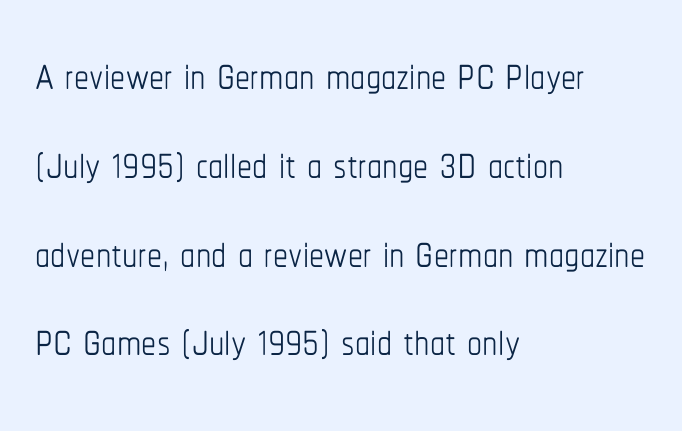
The image shows 60 px thin, condensed type, upright; set left-aligned, normal line spacing (1.48x), normal letter spacing, not underlined; low stroke contrast and a medium x-height.
